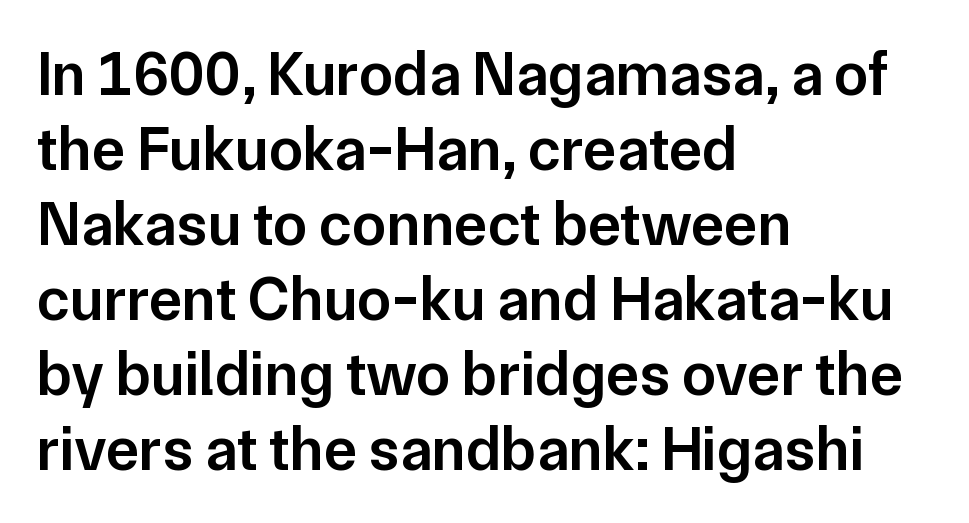
These words are printed semibold, heavier than regular yet not bold. Has an underline been added? It has not. The lines in this sample share a left origin and differ only in where they stop. Every stem runs plumb, perpendicular to the baseline. The passage shown is typed in a proportional face where columns would drift.
